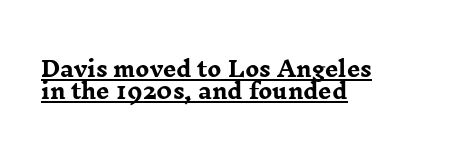
Q: Is the text bold? A: Yes.
Q: Is the text italic (slanted)? A: No, it is upright.
Q: Is the text underlined? A: Yes.
Q: How is the paragraph aligned? A: Left-aligned.
Q: Is the spacing between letters normal or unusually wide? A: Normal.
Q: Is the spacing between lines tight, normal or loose? A: Tight.
